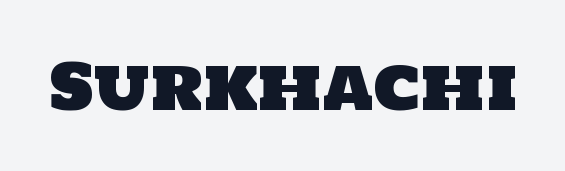
{"serif": "no", "width": "normal", "stroke_contrast": "low", "x_height": "large", "monospaced": "no", "underline": "no", "letter_spacing": "normal", "letter_spacing_em": 0.0, "glyph_px": 63}
